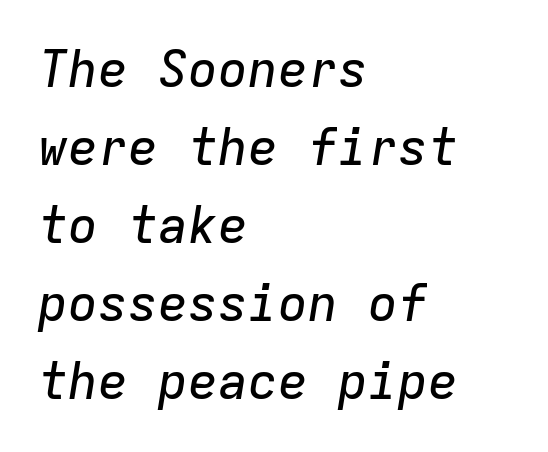
The image shows 50 px text type, italic (leaning right), monospaced; set left-aligned, normal line spacing (1.56x), normal letter spacing, not underlined; low stroke contrast and a medium x-height.
